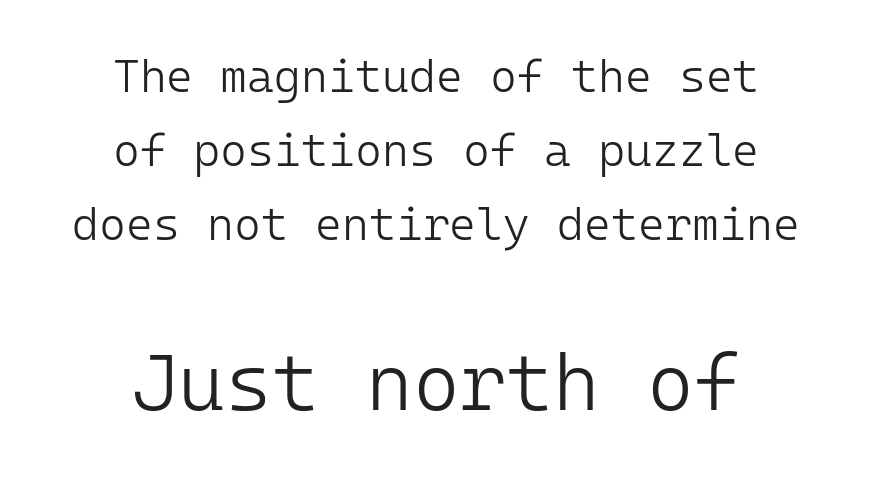
Descenders hang freely into open space. Nothing sits at the stroke ends, so this counts as sans-serif. Vertically, the passage feels balanced, rows spaced as you'd expect. The passage shown is typed in a monospace face where columns stay perfectly aligned. Is there any slant? The stems are plumb.
